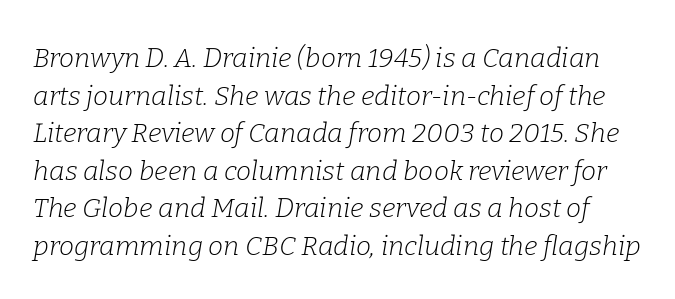
The image shows 27 px text type, italic (leaning right); set normal line spacing (1.39x), normal letter spacing, not underlined.
